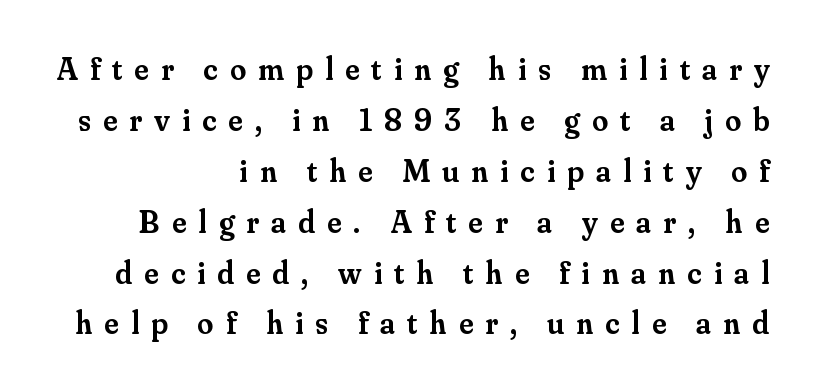
Q: Is the text bold? A: Semi-bold.
Q: Is the text italic (slanted)? A: No, it is upright.
Q: Is the typeface a serif or a sans-serif typeface? A: Serif.
Q: Is the text underlined? A: No.
Q: How is the paragraph aligned? A: Right-aligned.
Q: Is the spacing between letters normal or unusually wide? A: Unusually wide.
Q: Is the spacing between lines tight, normal or loose? A: Normal.
Q: Width (condensed, normal, or wide)? A: Normal.
Q: Stroke contrast? A: Medium.
Q: x-height? A: Small.
Q: Monospaced? A: No.
